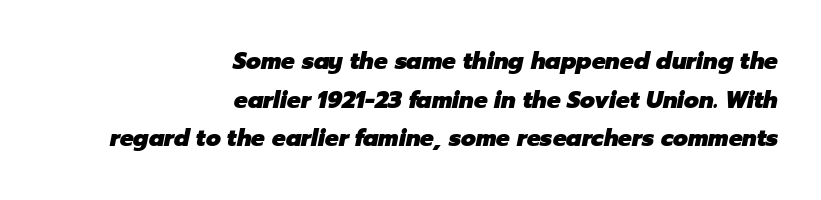
Q: Is the text bold? A: Yes.
Q: Is the text italic (slanted)? A: Yes, it leans right by about 12 degrees.
Q: Is the text underlined? A: No.
Q: How is the paragraph aligned? A: Right-aligned.
Q: Is the spacing between letters normal or unusually wide? A: Normal.
Q: Is the spacing between lines tight, normal or loose? A: Normal.
